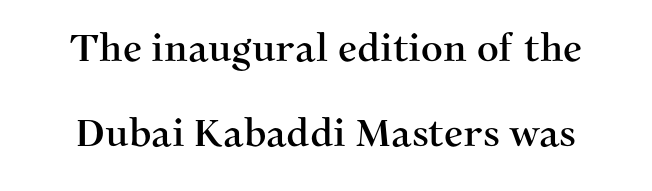
Q: Is the text italic (slanted)? A: No, it is upright.
Q: Is the typeface a serif or a sans-serif typeface? A: Serif.
Q: Is the text underlined? A: No.
Q: Is the spacing between letters normal or unusually wide? A: Normal.
Q: Is the spacing between lines tight, normal or loose? A: Loose.
Q: Width (condensed, normal, or wide)? A: Normal.
Q: Stroke contrast? A: Medium.
Q: x-height? A: Medium.
Q: Monospaced? A: No.
